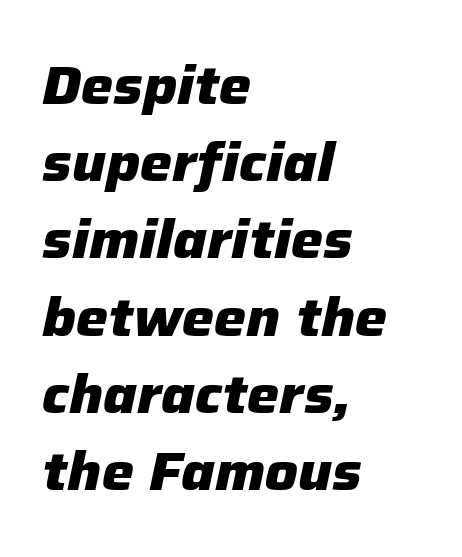
The image shows 54 px heavy type, italic (leaning right); set left-aligned, normal line spacing (1.43x), normal letter spacing, not underlined; low stroke contrast and a medium x-height.
